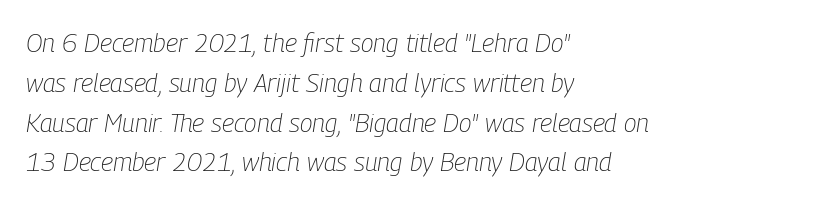
{"italic": "yes", "lean": "right", "slant_degrees": 9, "bold": "no", "underline": "no", "align": "left", "line_spacing": "normal", "line_spacing_ratio": 1.53, "letter_spacing": "normal", "letter_spacing_em": 0.0, "glyph_px": 26}
